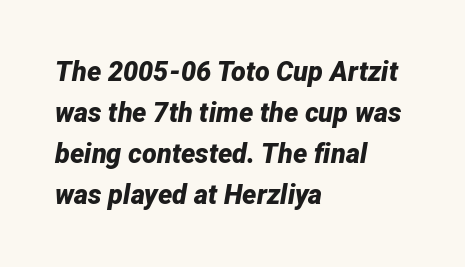
The image shows 27 px bold type, italic (leaning right); set left-aligned, normal line spacing (1.52x), normal letter spacing, not underlined.
